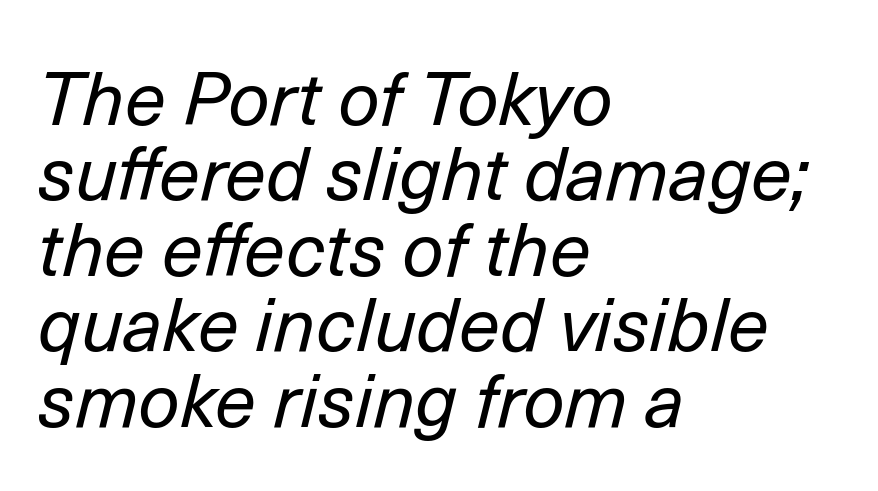
Q: Is the text bold? A: No.
Q: Is the text italic (slanted)? A: Yes, it leans right by about 14 degrees.
Q: Is the text underlined? A: No.
Q: How is the paragraph aligned? A: Left-aligned.
Q: Is the spacing between letters normal or unusually wide? A: Normal.
Q: Is the spacing between lines tight, normal or loose? A: Tight.
Q: Width (condensed, normal, or wide)? A: Normal.
Q: Stroke contrast? A: Low.
Q: x-height? A: Medium.
Q: Monospaced? A: No.
